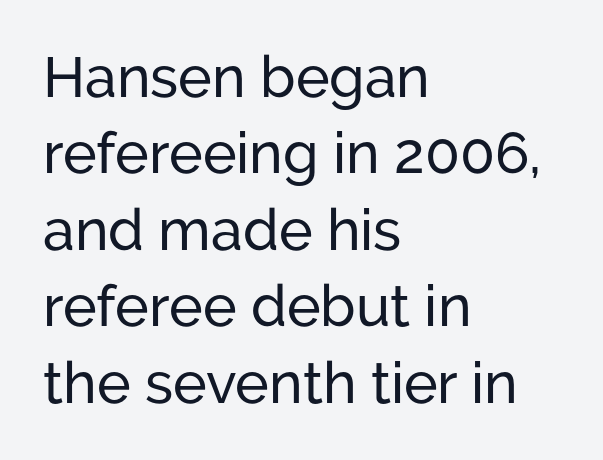
The image shows 57 px sans-serif type, upright; set left-aligned, normal line spacing (1.34x), normal letter spacing, not underlined; low stroke contrast and a medium x-height.
